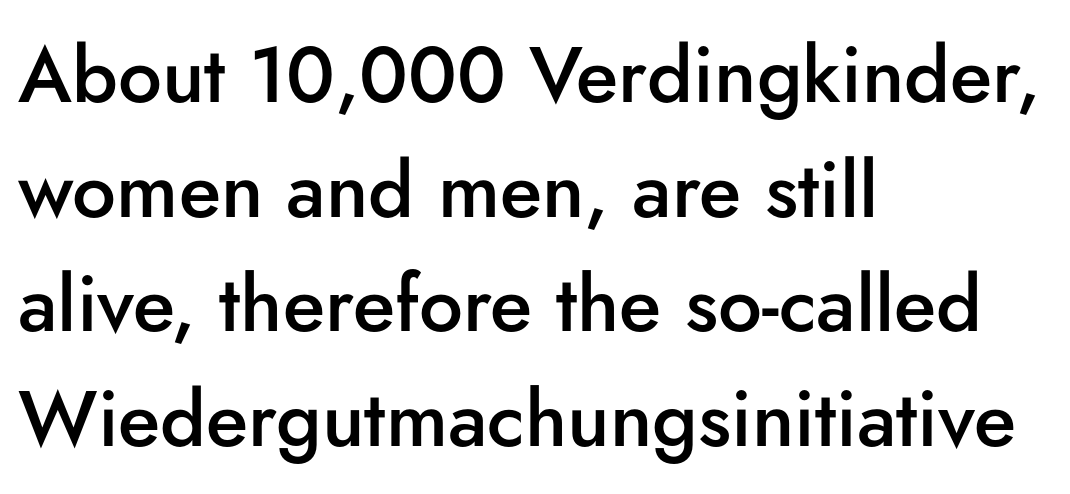
{"serif": "no", "italic": "no", "bold": "semi", "weight": "semibold", "width": "normal", "stroke_contrast": "low", "x_height": "small", "monospaced": "no", "underline": "no", "align": "left", "line_spacing": "normal", "line_spacing_ratio": 1.47, "letter_spacing": "normal", "letter_spacing_em": 0.0, "glyph_px": 78}
